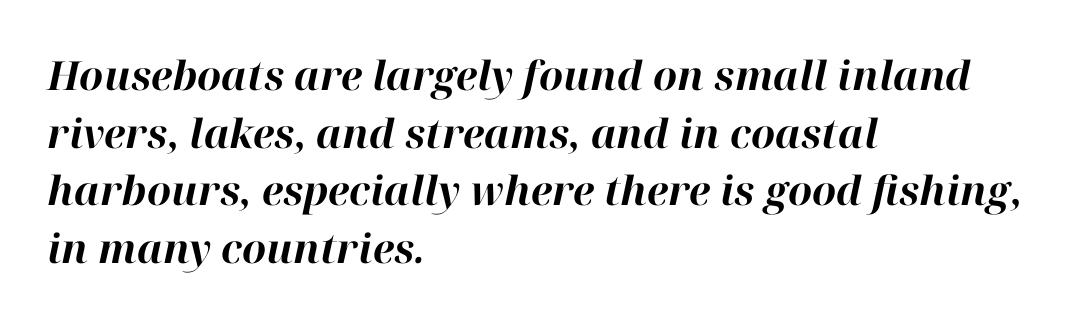
{"italic": "yes", "lean": "right", "slant_degrees": 12, "bold": "yes", "weight": "bold", "width": "normal", "stroke_contrast": "high", "x_height": "medium", "monospaced": "no", "underline": "no", "align": "left", "line_spacing": "normal", "line_spacing_ratio": 1.44, "letter_spacing": "normal", "letter_spacing_em": 0.0, "glyph_px": 40}
